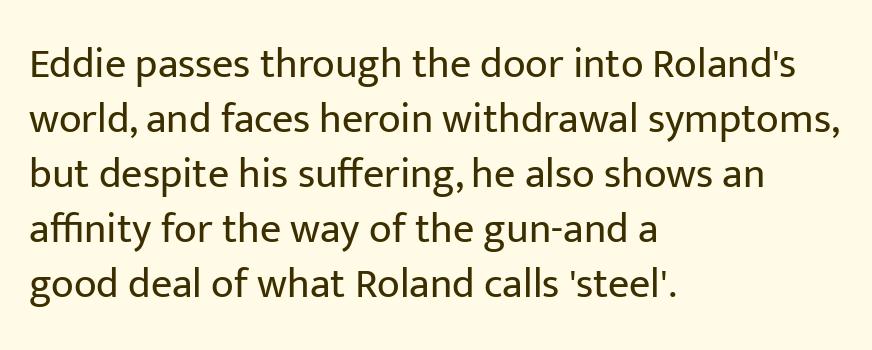
The image shows 42 px regular-weight sans-serif type, upright; set left-aligned, normal line spacing (1.31x), normal letter spacing, not underlined; low stroke contrast and a medium x-height.
